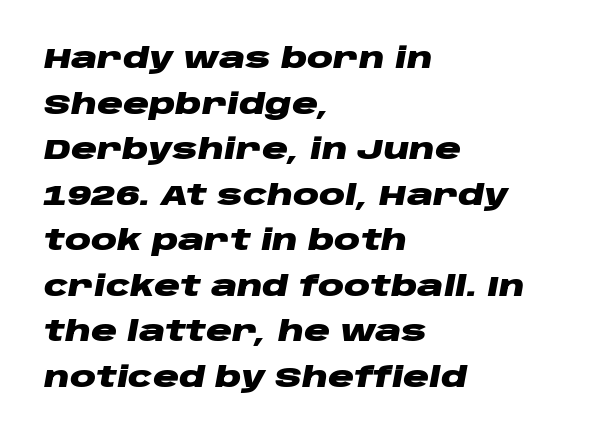
As a designer I'd log this as weight 700, bold. Short note: letters normally spaced. Line beginnings align vertically; line endings do not. Each letter keeps its own natural width here, so spacing adapts to shape.
